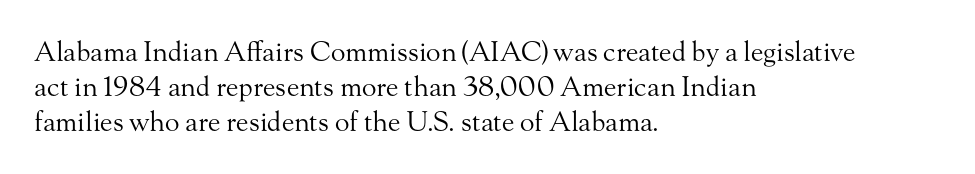
Style check: upright. Plain, unruled lines of type. The paragraph has a hard left edge and a soft right edge. This rendering leaves character spacing at its baseline value. A typesetter would call this leading conventional body-copy spacing. These glyphs show unthickened strokes, regular width or finer.
